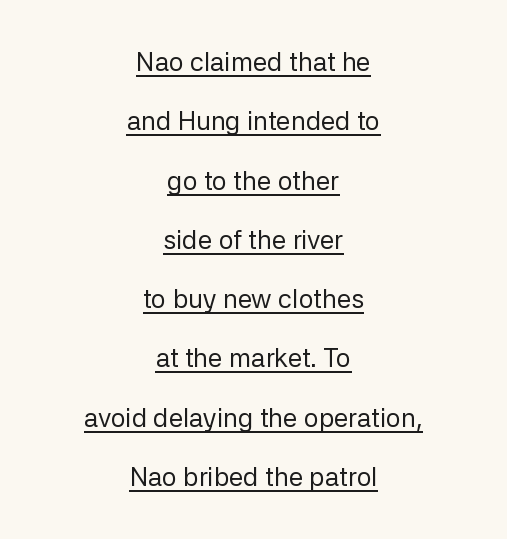
The image shows 26 px text type, upright; set centered, loose line spacing (2.28x), normal letter spacing, underlined.
